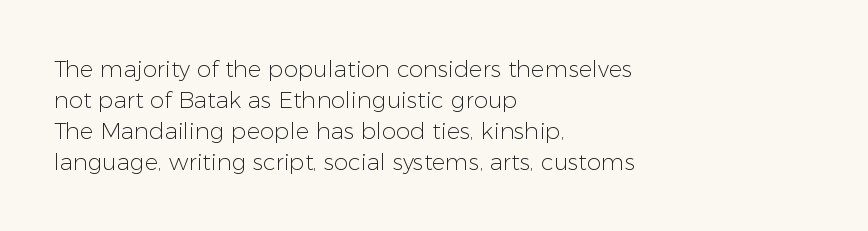
{"italic": "no", "bold": "no", "underline": "no", "align": "left", "line_spacing": "normal", "line_spacing_ratio": 1.35, "letter_spacing": "normal", "letter_spacing_em": 0.0, "glyph_px": 23}
